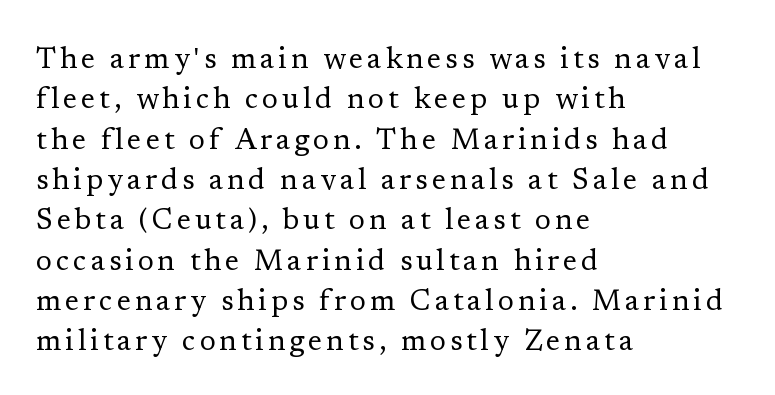
The image shows 29 px regular-weight serif type, upright; set left-aligned, normal line spacing (1.39x), not underlined; low stroke contrast and a medium x-height.
